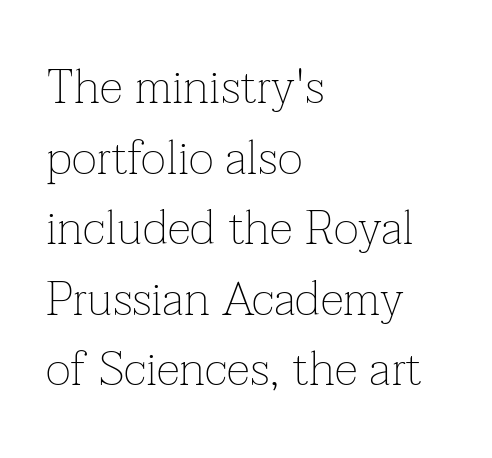
The designer went with a serif here, giving each stem small feet. Compared with a centered layout, this one pins lines to the left instead. Compared with typical body copy, the letter spacing here is the same. You could not count columns in this text — the font is proportionally spaced. Just letters on the line, the space beneath them empty. Baseline-to-baseline distance is the conventional proportion of letter height.
